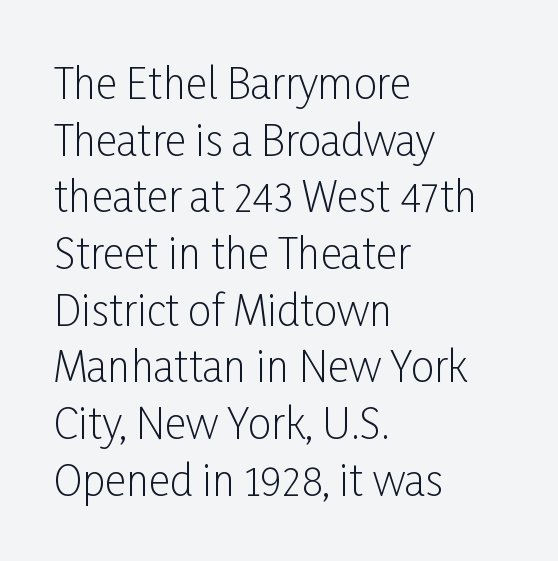
{"serif": "no", "italic": "no", "bold": "no", "weight": "light", "width": "condensed", "stroke_contrast": "low", "x_height": "medium", "monospaced": "no", "underline": "no", "align": "left", "line_spacing": "normal", "line_spacing_ratio": 1.35, "letter_spacing": "normal", "letter_spacing_em": 0.0, "glyph_px": 42}
